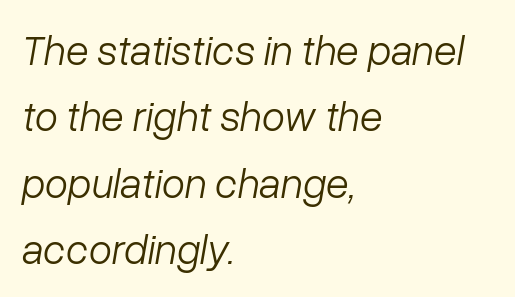
Q: Is the text bold? A: No.
Q: Is the text italic (slanted)? A: Yes, it leans right by about 10 degrees.
Q: Is the text underlined? A: No.
Q: How is the paragraph aligned? A: Left-aligned.
Q: Is the spacing between letters normal or unusually wide? A: Normal.
Q: Is the spacing between lines tight, normal or loose? A: Normal.
Q: Width (condensed, normal, or wide)? A: Normal.
Q: Stroke contrast? A: Low.
Q: x-height? A: Medium.
Q: Monospaced? A: No.
